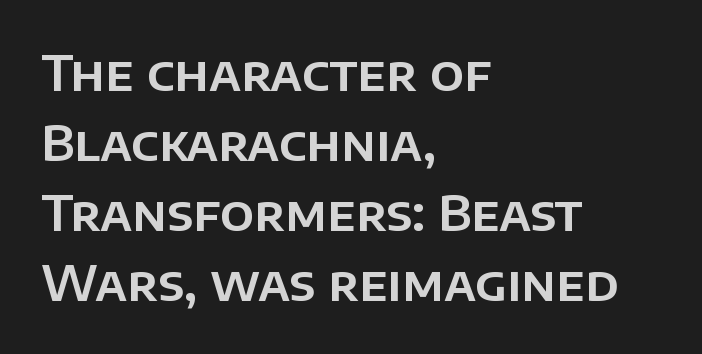
The image shows 48 px sans-serif type, upright; set left-aligned, normal line spacing (1.46x), normal letter spacing, not underlined; low stroke contrast and a large x-height.
